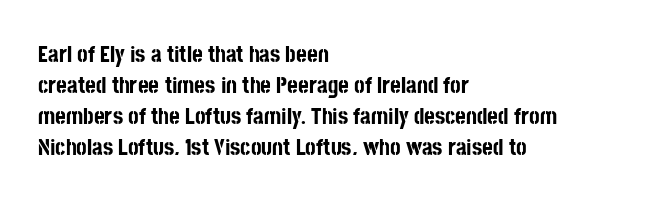
Caption: bold face, heavy strokes. Compared with typical body copy, the letter spacing here is the same. Line starts are locked; line ends wander. The axis of the letterforms is exactly vertical.
